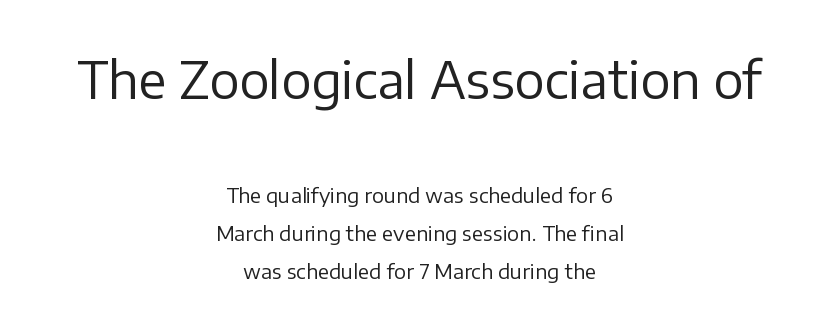
Note the varied advance widths — an 'i' is clearly narrower than an 'm'. Letterform terminals end flat and unadorned throughout the passage. These lines were composed using upright roman letters. The rendering shrinks the type as you move from the upper chunk to the lower. Summary of vertical rhythm: relaxed, with wide interline spacing. The paragraph has two soft edges and a firm central axis.
